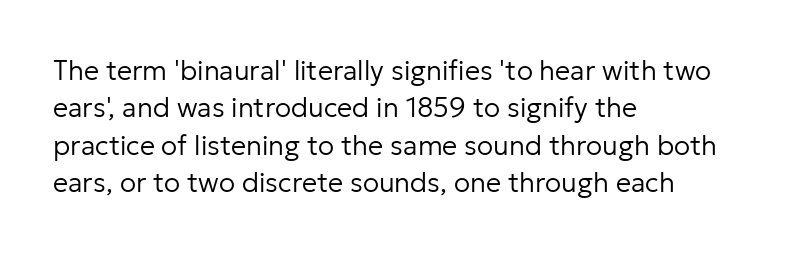
The image shows 27 px text type, upright; set left-aligned, normal line spacing (1.38x), normal letter spacing, not underlined.
